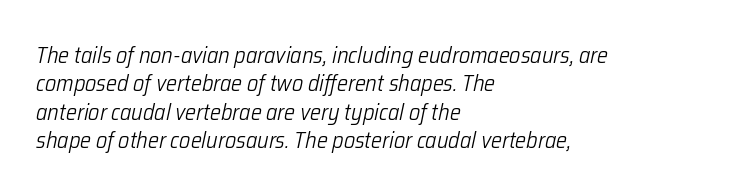
Nobody touched the tracking dial on this one. Ink coverage per letter is moderate at most. The words here are not underlined. Designer's note — italics engaged.
